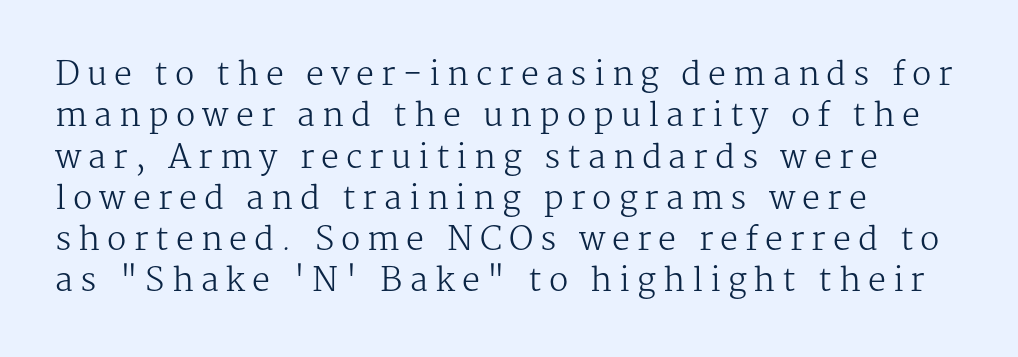
{"serif": "yes", "italic": "no", "bold": "no", "weight": "regular", "width": "normal", "stroke_contrast": "medium", "x_height": "medium", "monospaced": "no", "underline": "no", "align": "left", "line_spacing": "normal", "line_spacing_ratio": 1.29, "letter_spacing": "wide", "letter_spacing_em": 0.22, "glyph_px": 32}
